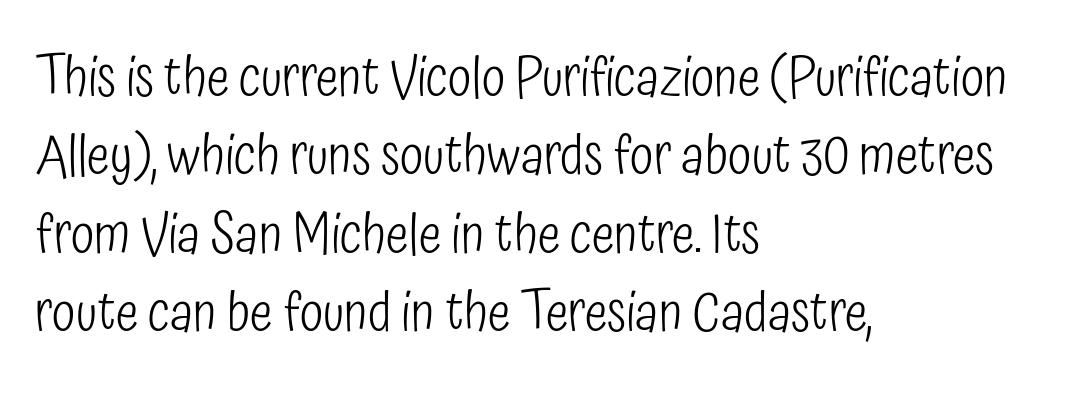
The zone under the glyphs is completely vacant. Look at the tracking — it's just the regular setting, nothing added. Notice how the passage keeps a crisp vertical edge on the left only. The letters carry no serifs — their stems end cleanly without finishing strokes.
